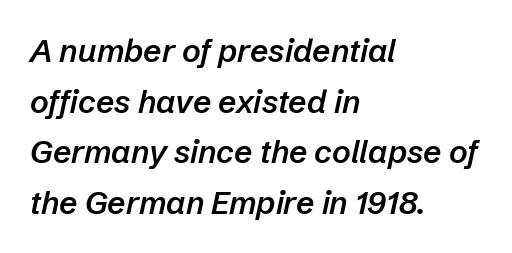
The image shows 32 px semibold type, italic (leaning right); set left-aligned, normal line spacing (1.58x), normal letter spacing, not underlined; low stroke contrast and a medium x-height.
